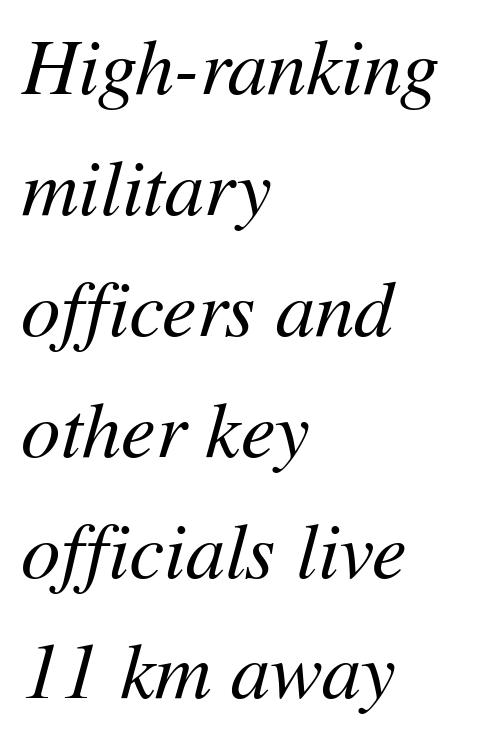
The image shows 78 px regular-weight type, italic (leaning right); set left-aligned, normal line spacing (1.55x), normal letter spacing, not underlined; medium stroke contrast and a medium x-height.
